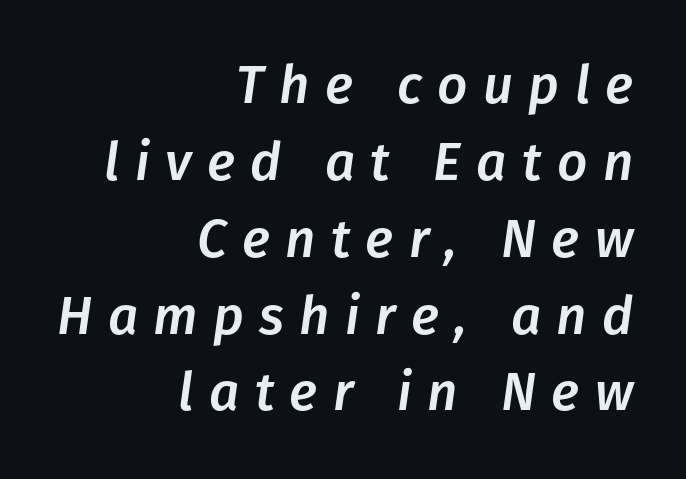
{"italic": "yes", "lean": "right", "slant_degrees": 8, "width": "normal", "stroke_contrast": "low", "x_height": "medium", "monospaced": "no", "underline": "no", "align": "right", "line_spacing": "normal", "line_spacing_ratio": 1.45, "letter_spacing": "wide", "letter_spacing_em": 0.29, "glyph_px": 53}
